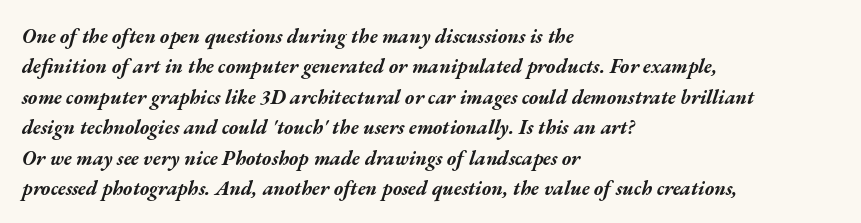
Spacing between characters is what you'd get straight out of the box. Vertical spacing — default. Words float on clear page, feet unadorned. Designer's note — italics engaged. All the whitespace from short lines collects on the right.
